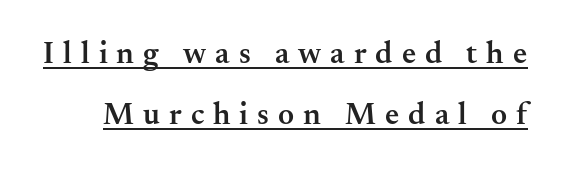
Q: Is the text bold? A: Semi-bold.
Q: Is the text italic (slanted)? A: No, it is upright.
Q: Is the typeface a serif or a sans-serif typeface? A: Serif.
Q: Is the text underlined? A: Yes.
Q: Is the spacing between letters normal or unusually wide? A: Unusually wide.
Q: Is the spacing between lines tight, normal or loose? A: Loose.
Q: Width (condensed, normal, or wide)? A: Normal.
Q: Stroke contrast? A: Medium.
Q: x-height? A: Small.
Q: Monospaced? A: No.
